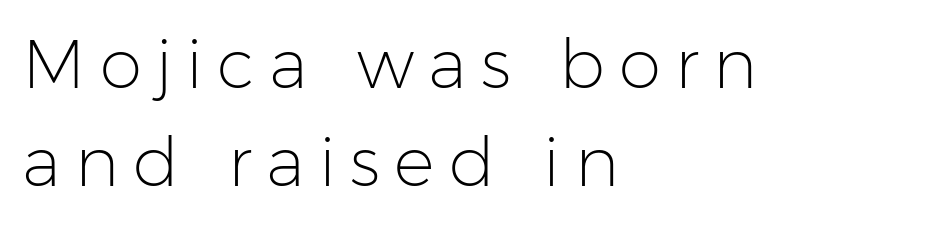
The image shows 68 px light sans-serif type, upright; set left-aligned, normal line spacing (1.44x), unusually wide letter spacing (+0.21 em), not underlined; low stroke contrast and a medium x-height.
